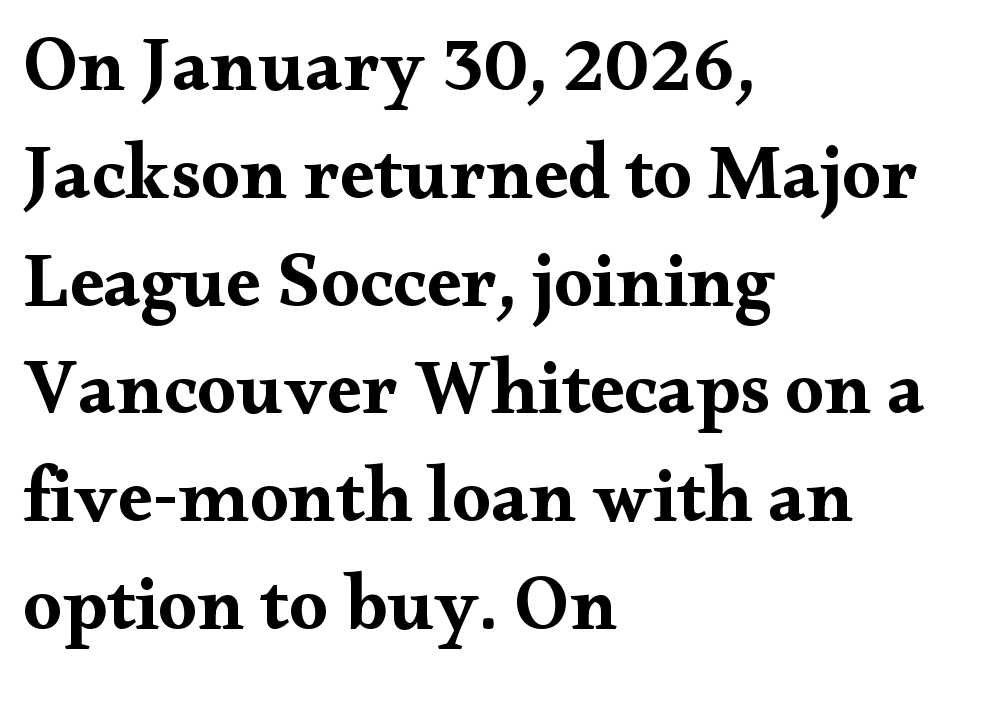
The image shows 77 px bold, wide serif type, upright; set left-aligned, normal line spacing (1.4x), normal letter spacing, not underlined; medium stroke contrast and a small x-height.
